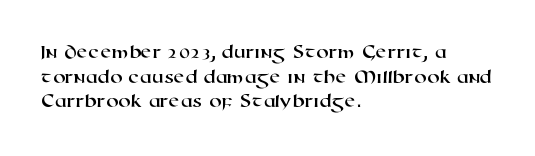
The specimen omits any rule beneath the text block's lines. The paragraph has a hard left edge and a soft right edge. The letters sit at their default tracking, neither squeezed nor spread.
